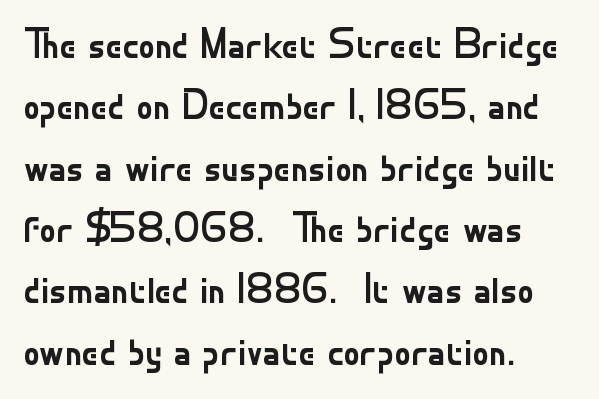
{"serif": "no", "italic": "no", "bold": "no", "weight": "regular", "width": "normal", "stroke_contrast": "low", "x_height": "small", "monospaced": "no", "underline": "no", "line_spacing": "normal", "line_spacing_ratio": 1.46, "letter_spacing": "normal", "letter_spacing_em": 0.0, "glyph_px": 42}
